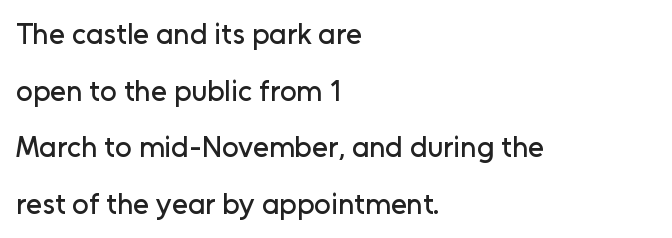
{"serif": "no", "italic": "no", "width": "normal", "stroke_contrast": "low", "x_height": "medium", "monospaced": "no", "underline": "no", "align": "left", "line_spacing": "loose", "line_spacing_ratio": 1.95, "letter_spacing": "normal", "letter_spacing_em": 0.0, "glyph_px": 29}
